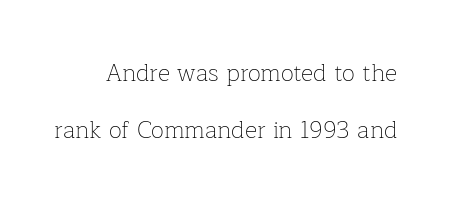
{"italic": "no", "bold": "no", "underline": "no", "line_spacing": "loose", "line_spacing_ratio": 2.36, "letter_spacing": "normal", "letter_spacing_em": 0.0, "glyph_px": 24}
